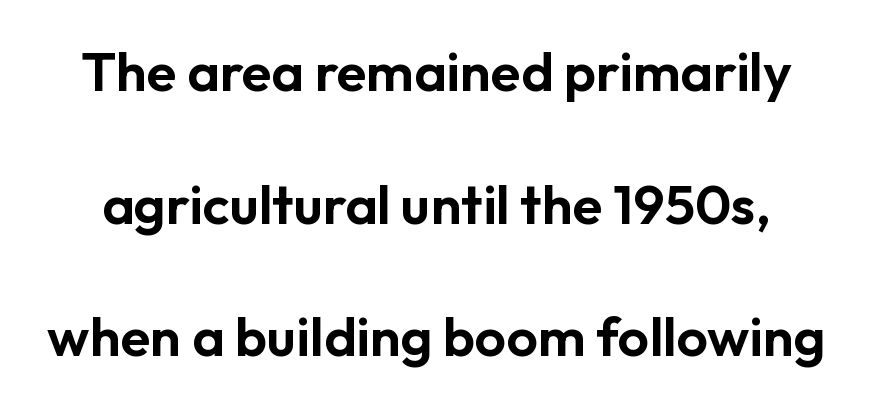
The image shows 55 px sans-serif type, upright; set loose line spacing (2.41x), normal letter spacing, not underlined; low stroke contrast and a medium x-height.
